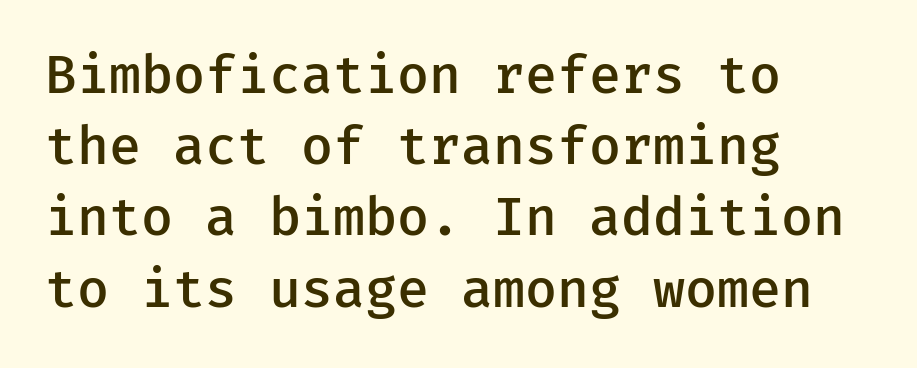
The axis of the letterforms is exactly vertical. Is the block centered? No — it sits flush against the left margin. Look at the tracking — it's just the regular setting, nothing added. The block of text has a typical density, with ordinary space between rows. The passage shown is typed in a monospace face where columns stay perfectly aligned.
